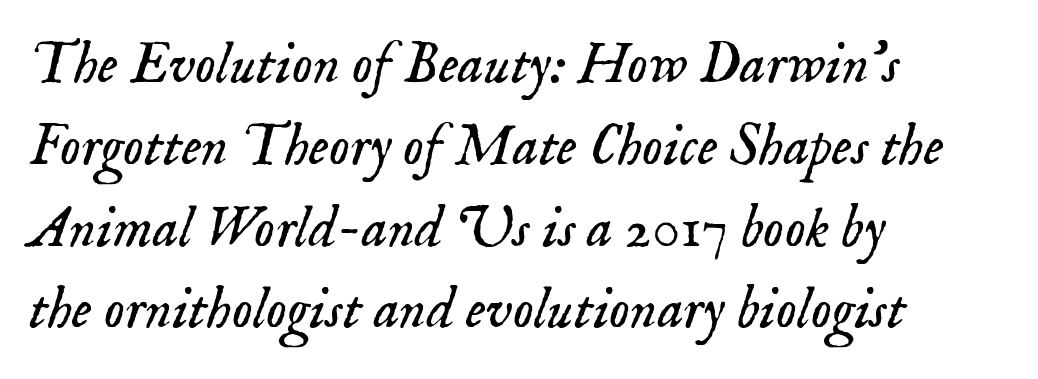
Q: Is the text bold? A: No.
Q: Is the text italic (slanted)? A: Yes, it leans right by about 18 degrees.
Q: Is the typeface a serif or a sans-serif typeface? A: Serif.
Q: Is the text underlined? A: No.
Q: How is the paragraph aligned? A: Left-aligned.
Q: Is the spacing between letters normal or unusually wide? A: Normal.
Q: Is the spacing between lines tight, normal or loose? A: Normal.
Q: Width (condensed, normal, or wide)? A: Normal.
Q: Stroke contrast? A: Low.
Q: x-height? A: Small.
Q: Monospaced? A: No.
